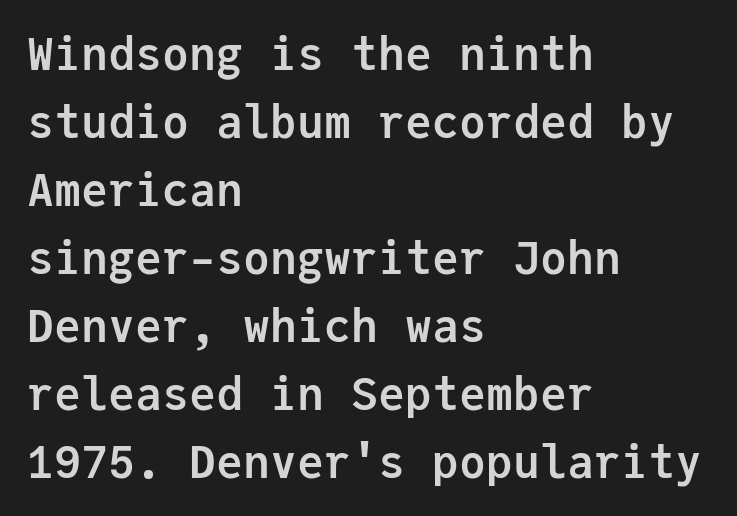
{"serif": "no", "italic": "no", "bold": "yes", "weight": "semibold", "width": "normal", "stroke_contrast": "low", "x_height": "medium", "monospaced": "yes", "underline": "no", "align": "left", "line_spacing": "normal", "line_spacing_ratio": 1.51, "letter_spacing": "normal", "letter_spacing_em": 0.0, "glyph_px": 45}
